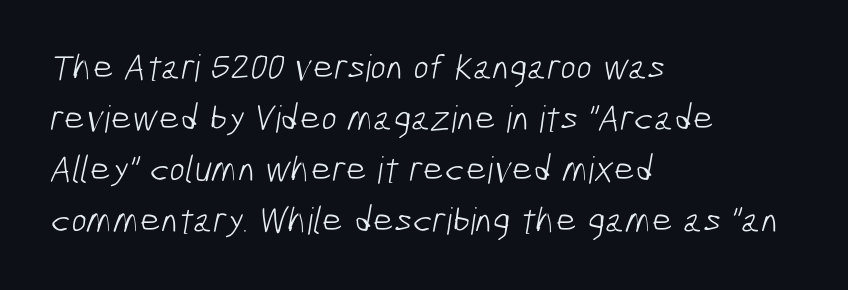
{"serif": "no", "bold": "no", "weight": "light", "width": "condensed", "stroke_contrast": "low", "x_height": "medium", "monospaced": "no", "underline": "no", "align": "left", "line_spacing": "normal", "line_spacing_ratio": 1.38, "letter_spacing": "normal", "letter_spacing_em": 0.0, "glyph_px": 37}
